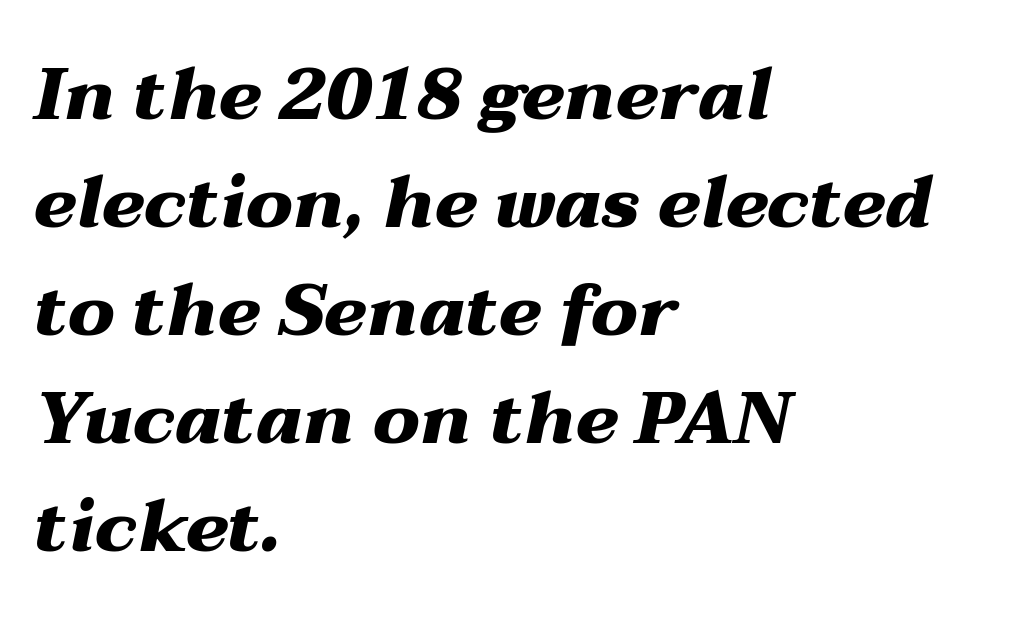
{"italic": "yes", "lean": "right", "slant_degrees": 12, "bold": "yes", "weight": "heavy", "width": "wide", "stroke_contrast": "medium", "x_height": "medium", "monospaced": "no", "underline": "no", "align": "left", "line_spacing": "normal", "line_spacing_ratio": 1.5, "letter_spacing": "normal", "letter_spacing_em": 0.0, "glyph_px": 72}
